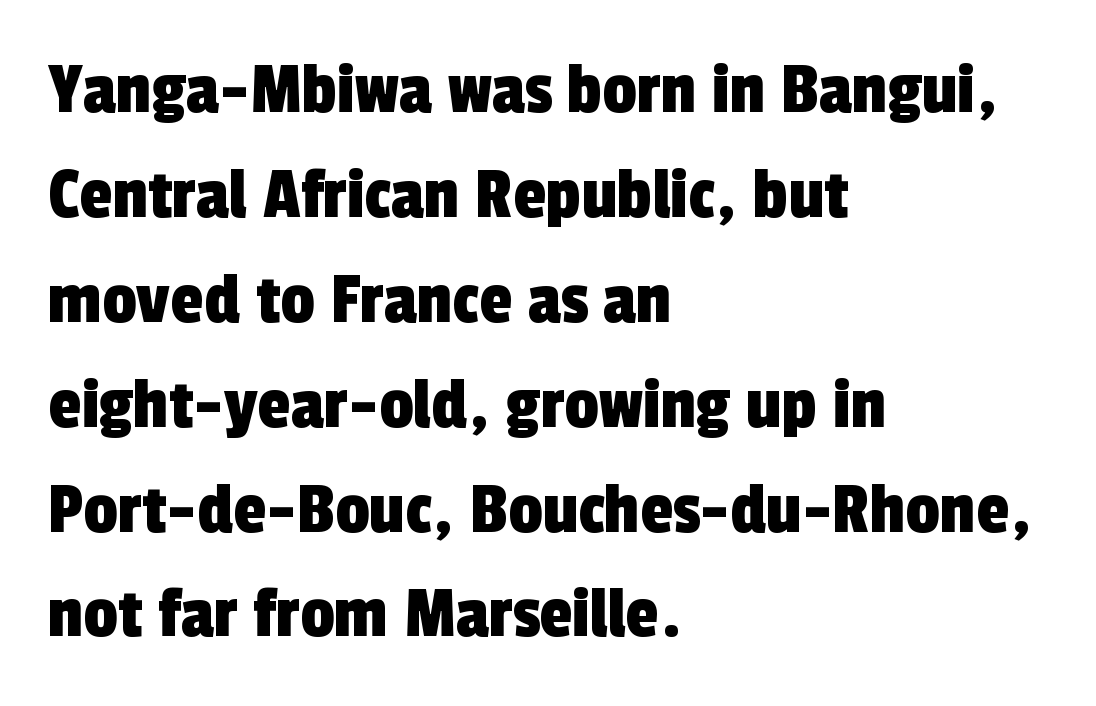
The image shows 76 px condensed sans-serif type; set left-aligned, normal line spacing (1.38x), normal letter spacing, not underlined; a medium x-height.
